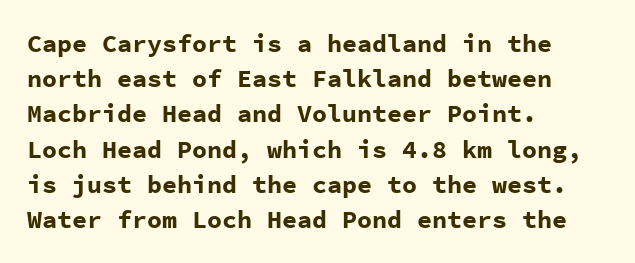
The image shows 25 px bold type, upright; set left-aligned, normal line spacing (1.41x), normal letter spacing, not underlined.
